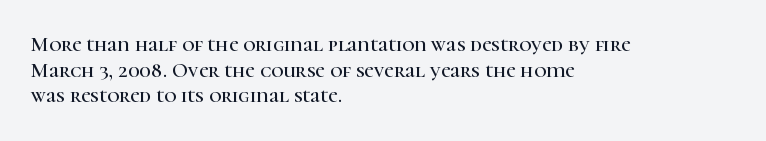
Line beginnings align vertically; line endings do not. Posture: vertical. A typesetter would call this zero additional tracking. The baseline area is clear.
